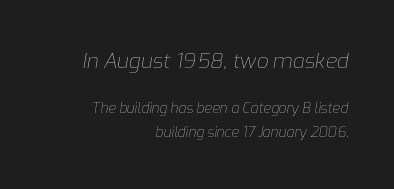
The leading is moderate, giving the passage an even texture. The face looks like a standard text weight, possibly lighter. Every row of glyphs terminates at an identical x-position on the right. Top chunk: large. Bottom chunk: small.
